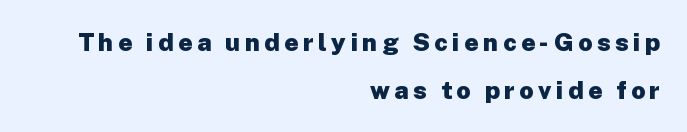
The image shows 25 px bold type, upright; set right-aligned, loose line spacing (1.91x), not underlined.
